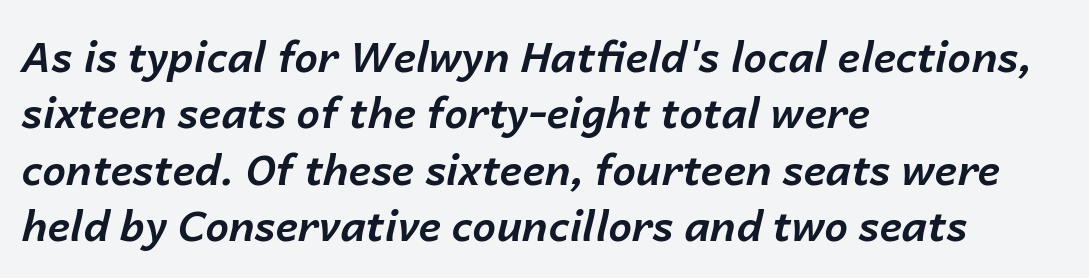
Q: Is the text bold? A: Yes.
Q: Is the text italic (slanted)? A: Yes, it leans right by about 14 degrees.
Q: Is the text underlined? A: No.
Q: How is the paragraph aligned? A: Left-aligned.
Q: Is the spacing between letters normal or unusually wide? A: Normal.
Q: Is the spacing between lines tight, normal or loose? A: Normal.
Q: Width (condensed, normal, or wide)? A: Normal.
Q: Stroke contrast? A: Low.
Q: x-height? A: Medium.
Q: Monospaced? A: No.
